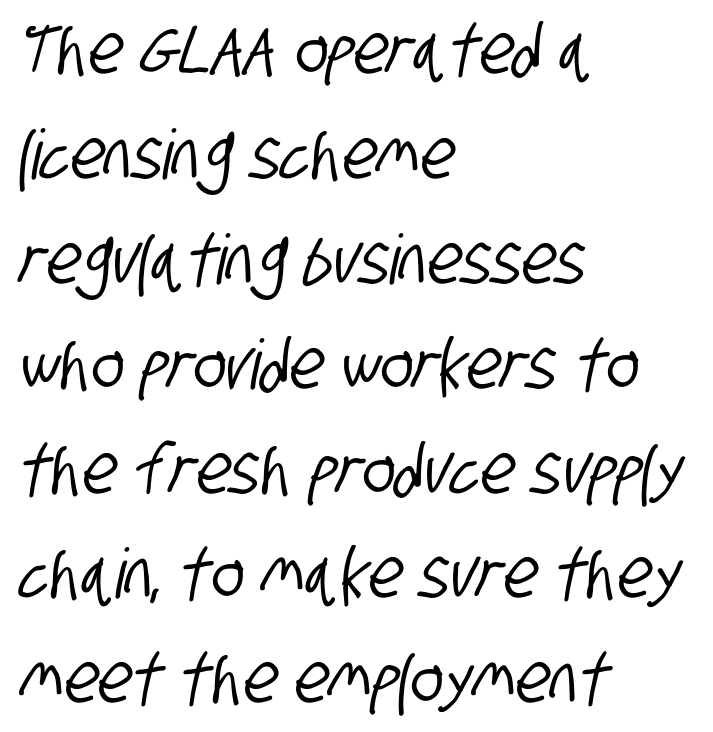
Q: Is the typeface a serif or a sans-serif typeface? A: Sans-serif.
Q: Is the text underlined? A: No.
Q: How is the paragraph aligned? A: Left-aligned.
Q: Is the spacing between letters normal or unusually wide? A: Normal.
Q: Is the spacing between lines tight, normal or loose? A: Normal.
Q: Width (condensed, normal, or wide)? A: Condensed.
Q: Stroke contrast? A: Low.
Q: x-height? A: Large.
Q: Monospaced? A: No.
